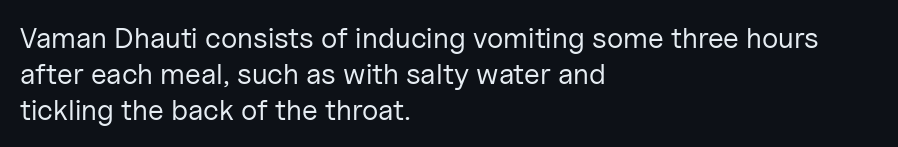
Q: Is the text bold? A: No.
Q: Is the text italic (slanted)? A: No, it is upright.
Q: Is the typeface a serif or a sans-serif typeface? A: Sans-serif.
Q: Is the text underlined? A: No.
Q: How is the paragraph aligned? A: Left-aligned.
Q: Is the spacing between letters normal or unusually wide? A: Normal.
Q: Width (condensed, normal, or wide)? A: Normal.
Q: Stroke contrast? A: Low.
Q: x-height? A: Medium.
Q: Monospaced? A: No.
